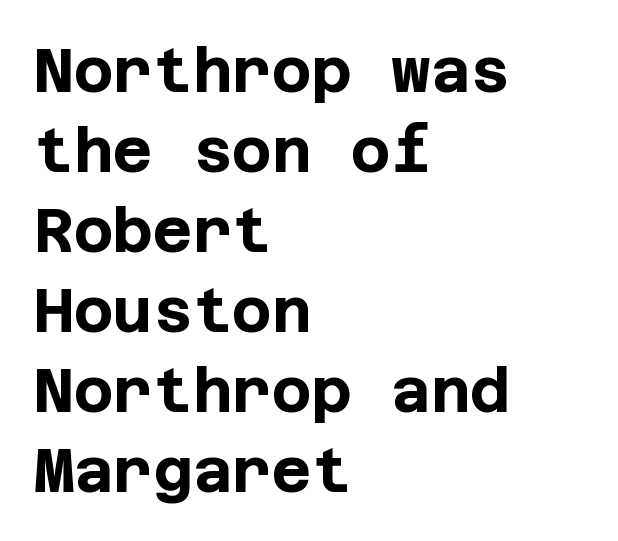
Quick note: underline off. The passage is arranged the way most books set body copy — flush left. The passage shown has conventional tracking throughout. Bold? Absolutely — the strokes are thick and heavy. A typesetter would label this face a sans. Does the leading feel generous? No, just average.
